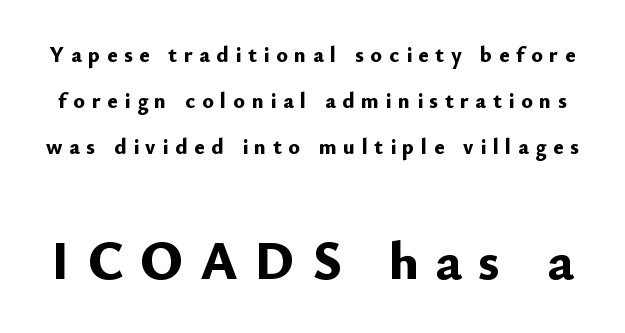
{"serif": "no", "italic": "no", "bold": "yes", "weight": "bold", "width": "normal", "stroke_contrast": "low", "x_height": "small", "monospaced": "no", "underline": "no", "line_spacing": "loose", "line_spacing_ratio": 2.1, "letter_spacing": "wide", "letter_spacing_em": 0.3, "larger_block": "second", "size_ratio": 2.5, "glyph_px": 55}
